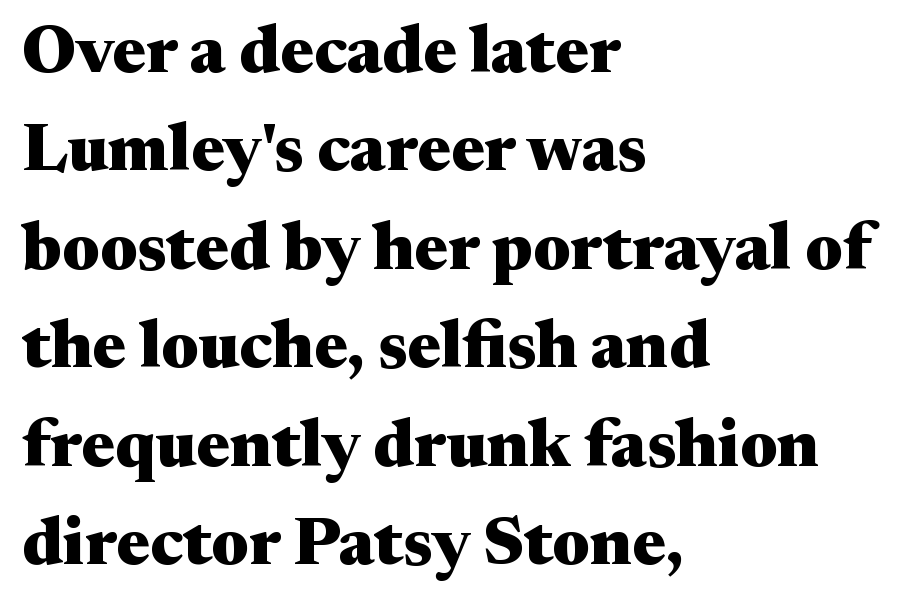
The image shows 67 px heavy, wide serif type, upright; set left-aligned, normal line spacing (1.47x), normal letter spacing, not underlined; medium stroke contrast and a medium x-height.
